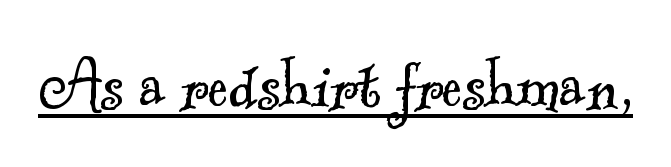
The image shows 80 px light serif type; set normal letter spacing, underlined; a small x-height.
